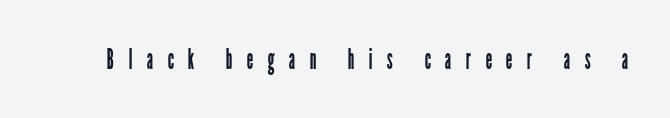
The image shows 29 px regular-weight, condensed sans-serif type, upright; set unusually wide letter spacing (+0.49 em), not underlined; low stroke contrast and a medium x-height.
